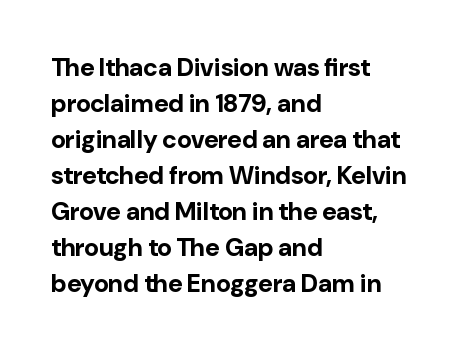
Q: Is the text bold? A: Yes.
Q: Is the text italic (slanted)? A: No, it is upright.
Q: Is the text underlined? A: No.
Q: How is the paragraph aligned? A: Left-aligned.
Q: Is the spacing between letters normal or unusually wide? A: Normal.
Q: Is the spacing between lines tight, normal or loose? A: Normal.
